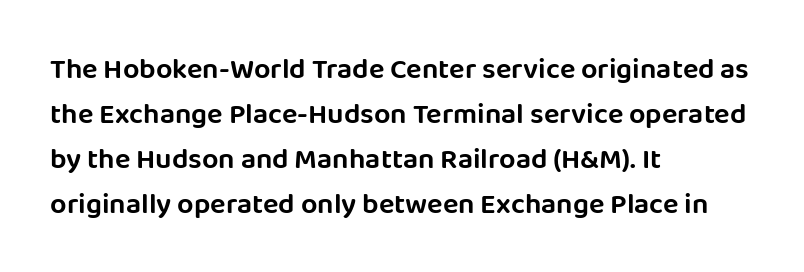
{"serif": "no", "italic": "no", "width": "normal", "stroke_contrast": "low", "x_height": "large", "monospaced": "no", "underline": "no", "align": "left", "line_spacing": "normal", "line_spacing_ratio": 1.55, "letter_spacing": "normal", "letter_spacing_em": 0.0, "glyph_px": 29}
